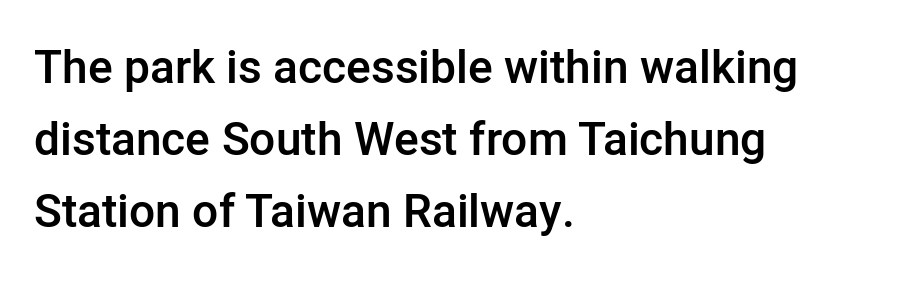
The image shows 46 px semibold sans-serif type, upright; set left-aligned, normal line spacing (1.57x), normal letter spacing, not underlined; low stroke contrast and a medium x-height.
